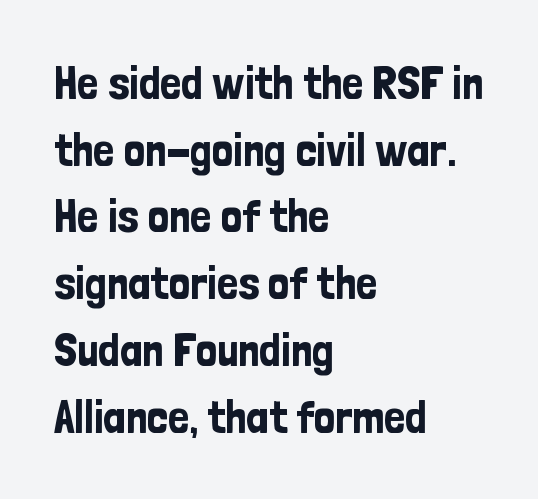
The image shows 47 px condensed sans-serif type, upright; set left-aligned, normal line spacing (1.42x), normal letter spacing, not underlined; low stroke contrast and a medium x-height.
